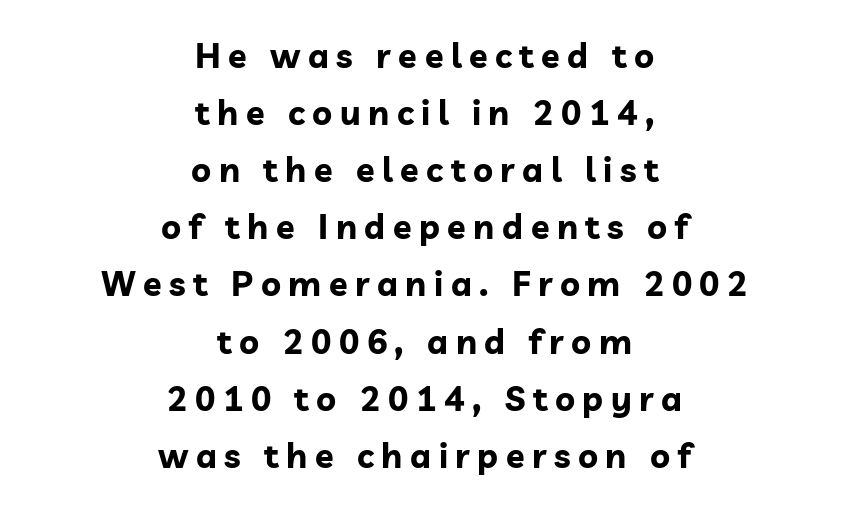
The image shows 34 px bold sans-serif type, upright; set centered, normal line spacing (1.68x), unusually wide letter spacing (+0.22 em), not underlined; low stroke contrast and a medium x-height.
